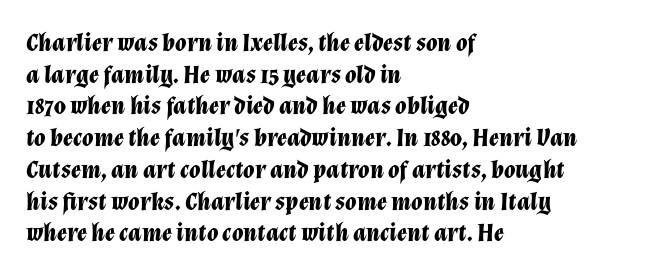
The image shows 26 px bold type, italic (leaning right); set left-aligned, line spacing 1.22x, normal letter spacing, not underlined.
